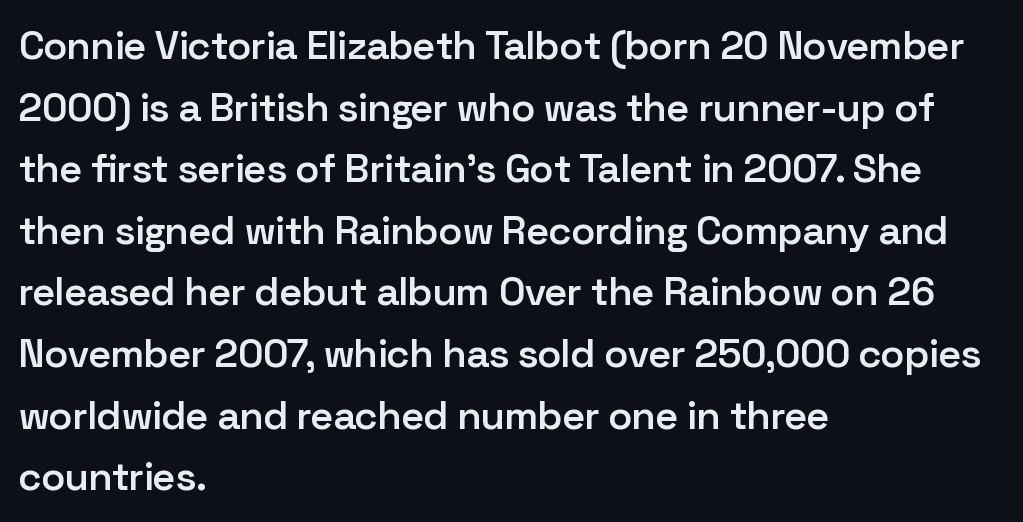
The leading is moderate, giving the passage an even texture. Line beginnings align vertically; line endings do not. Students, note that the glyphs here touch the page at normal intervals. Strokes here are thickened, but only to semibold level. The glyphs are unaccompanied by any horizontal stroke below them. A roman cut, with each character standing at attention.
